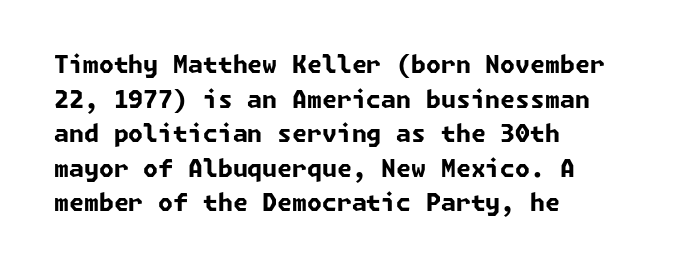
The image shows 24 px bold type; set left-aligned, normal line spacing (1.44x), normal letter spacing, not underlined.
